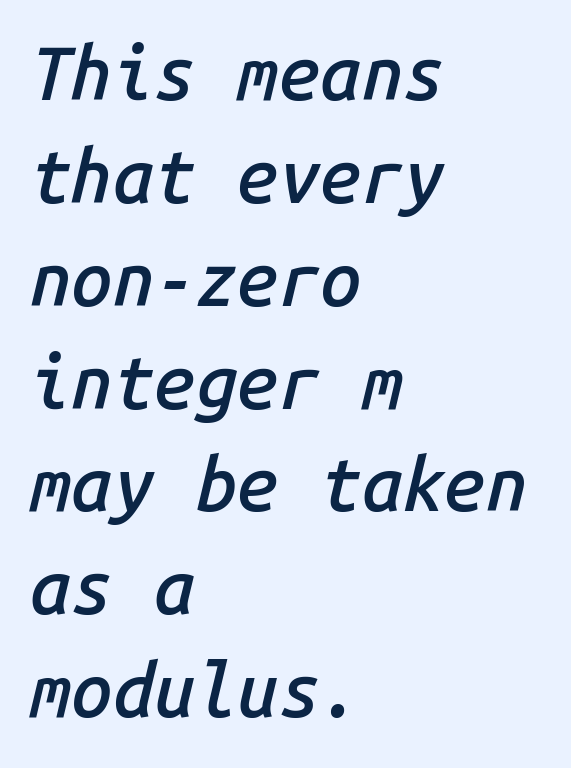
In CSS terms this would be text-align: left. Notice the strokes are somewhat thickened but not fully heavy: this is a semibold. These lines sit exactly where default settings would place them. Rendered with sloped, italic letterforms. Glance below the letters and you will spot only blank space.
